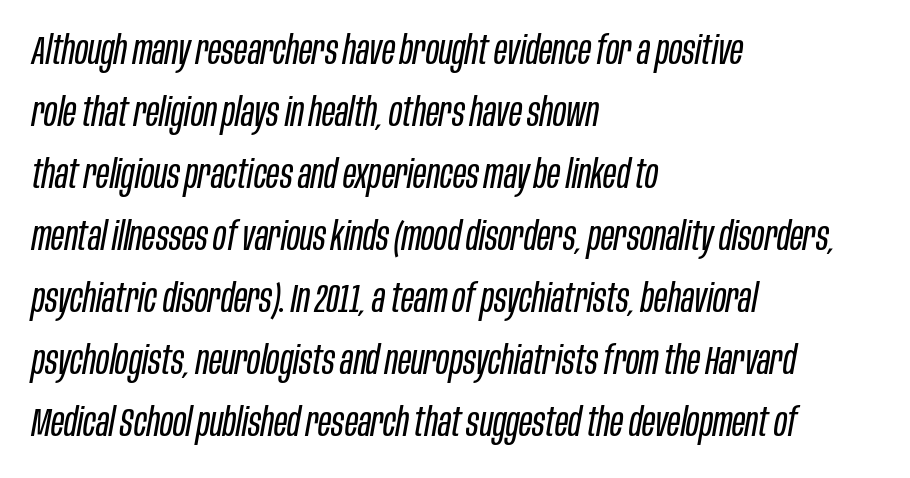
The words here are not underlined. Here the designer chose a conventional face with non-uniform glyph widths. The compositor pushed each line to the left boundary. These lines were composed using italics.
